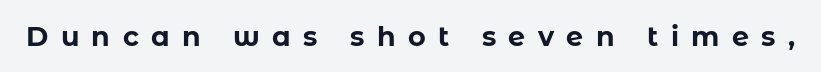
Do the letters lean? They stand straight. Thick stems and heavy bowls — unmistakably bold. The passage shown is not underscored anywhere. Loose tracking; the words dissolve into strings of separated letters.
